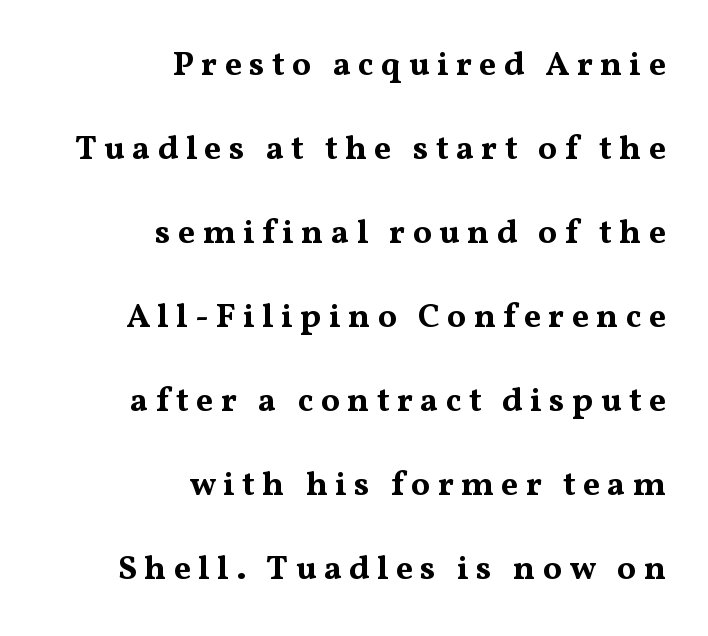
The image shows 34 px bold, wide serif type, upright; set right-aligned, loose line spacing (2.47x), unusually wide letter spacing (+0.21 em), not underlined; medium stroke contrast and a medium x-height.
